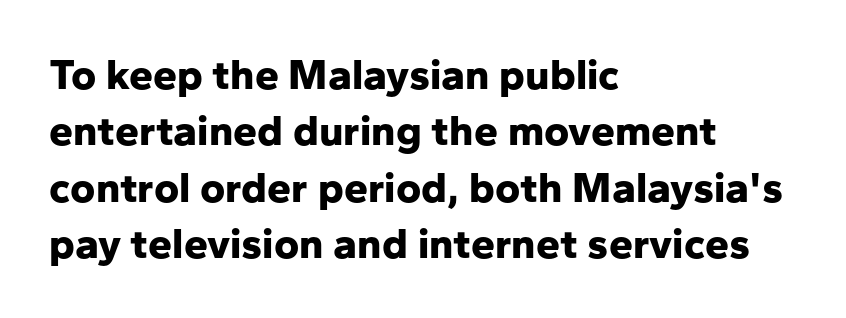
Q: Is the text bold? A: Yes.
Q: Is the text italic (slanted)? A: No, it is upright.
Q: Is the typeface a serif or a sans-serif typeface? A: Sans-serif.
Q: Is the text underlined? A: No.
Q: How is the paragraph aligned? A: Left-aligned.
Q: Is the spacing between letters normal or unusually wide? A: Normal.
Q: Is the spacing between lines tight, normal or loose? A: Normal.
Q: Width (condensed, normal, or wide)? A: Normal.
Q: Stroke contrast? A: Low.
Q: x-height? A: Medium.
Q: Monospaced? A: No.
